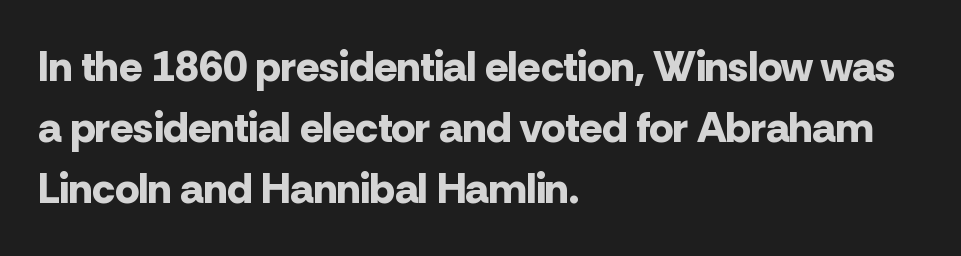
The image shows 43 px bold sans-serif type, upright; set left-aligned, normal line spacing (1.42x), normal letter spacing, not underlined; low stroke contrast and a medium x-height.
